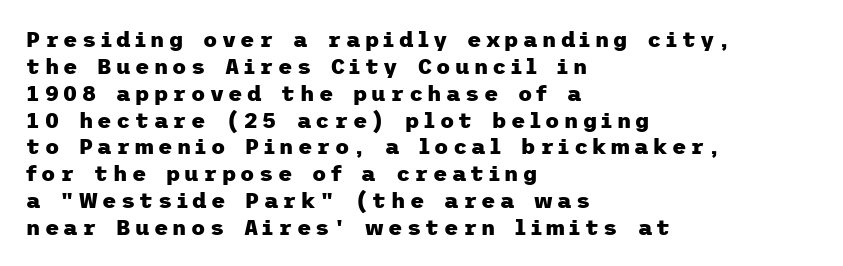
Q: Is the text bold? A: Yes.
Q: Is the text italic (slanted)? A: No, it is upright.
Q: Is the text underlined? A: No.
Q: How is the paragraph aligned? A: Left-aligned.
Q: Is the spacing between letters normal or unusually wide? A: Unusually wide.
